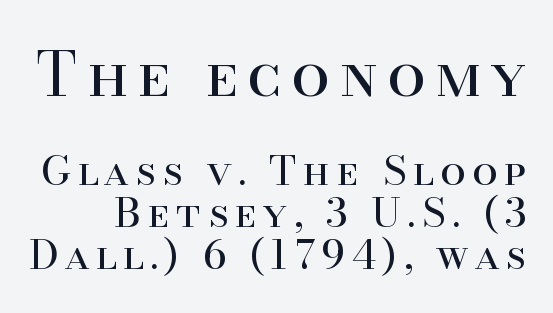
The image shows 61 px regular-weight serif type, upright; set tight line spacing (1.02x), not underlined; the first (top) block is 1.49x larger; high stroke contrast and a small x-height.
